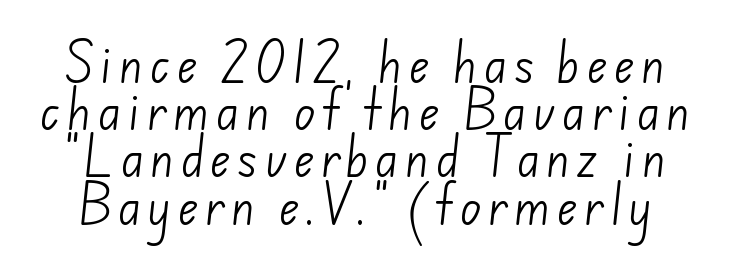
Spacing verdict: proportional, widths tailored to each character. Vertical spacing — tight. The font sits on the lighter half of the weight spectrum, regular included. Nothing sits at the stroke ends, so this counts as sans-serif.
